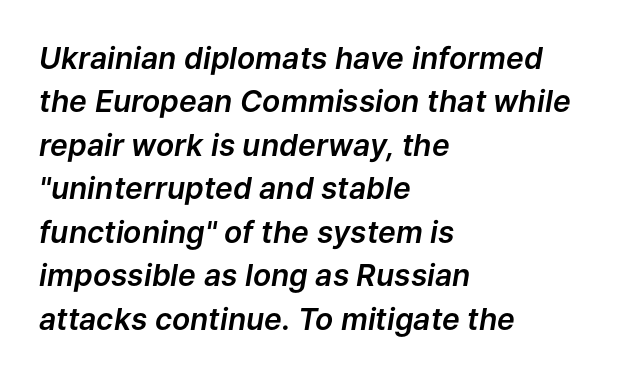
{"italic": "yes", "lean": "right", "slant_degrees": 9, "width": "normal", "stroke_contrast": "low", "x_height": "medium", "monospaced": "no", "underline": "no", "align": "left", "line_spacing": "normal", "line_spacing_ratio": 1.45, "letter_spacing": "normal", "letter_spacing_em": 0.0, "glyph_px": 30}
